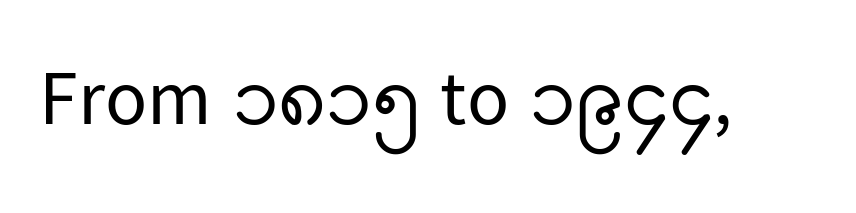
The image shows 78 px regular-weight sans-serif type, upright; set normal letter spacing, not underlined; low stroke contrast and a medium x-height.
